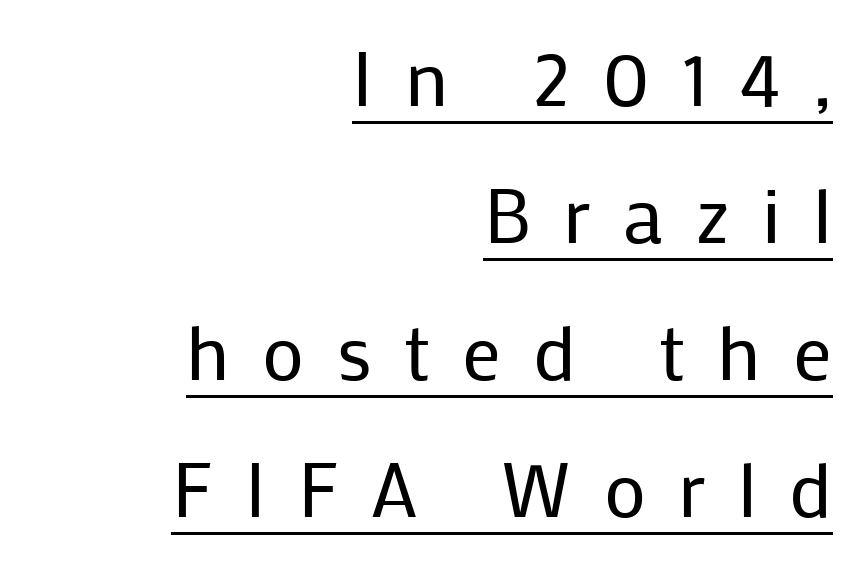
Right-aligned paragraph, ragged on the left. Each stroke keeps to a modest, everyday thickness or less. Somebody hit Ctrl+U on this one — the words are underlined. Classification — sans serif. You can tell it's not italic because the verticals are truly vertical. Character widths vary here, with narrow letters taking less room than wide ones.
